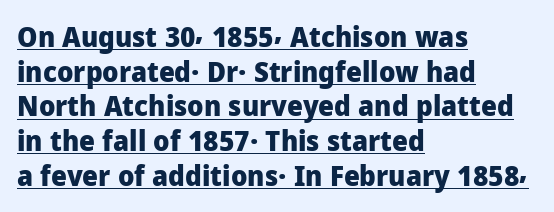
{"serif": "no", "italic": "no", "bold": "yes", "weight": "heavy", "width": "normal", "stroke_contrast": "low", "x_height": "medium", "monospaced": "no", "underline": "yes", "align": "left", "line_spacing_ratio": 1.24, "letter_spacing": "normal", "letter_spacing_em": 0.0, "glyph_px": 28}
